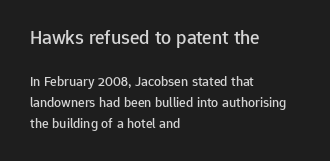
Letters rest on an invisible, unmarked baseline. Whoever set this chose a conventional vertical rhythm. One-word summary of the alignment: left. This sample uses plain, unmodified letter spacing. Nope, not italic — everything's standing straight. The more generous point size was reserved for the upper chunk.
